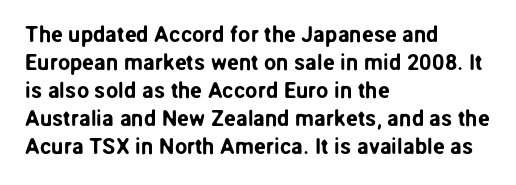
Q: Is the text italic (slanted)? A: No, it is upright.
Q: Is the text underlined? A: No.
Q: How is the paragraph aligned? A: Left-aligned.
Q: Is the spacing between letters normal or unusually wide? A: Normal.
Q: Is the spacing between lines tight, normal or loose? A: Normal.
